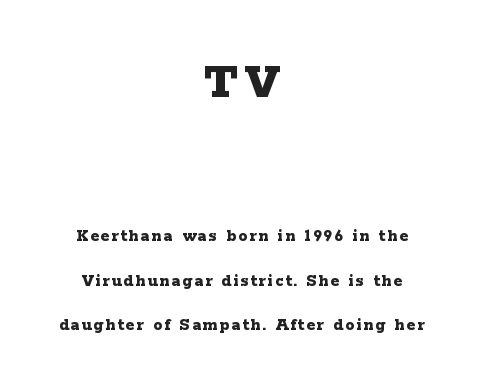
The image shows 53 px bold, wide serif type, upright; set centered, loose line spacing (2.47x), not underlined; the first (top) block is 2.94x larger; low stroke contrast and a medium x-height.
